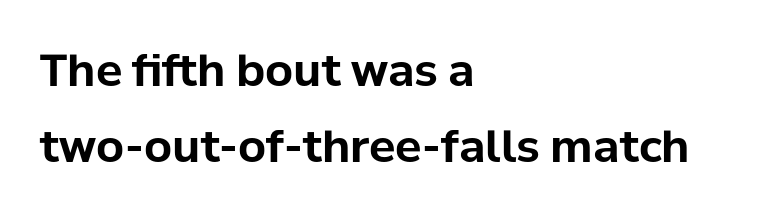
Q: Is the text bold? A: Yes.
Q: Is the text italic (slanted)? A: No, it is upright.
Q: Is the typeface a serif or a sans-serif typeface? A: Sans-serif.
Q: Is the text underlined? A: No.
Q: How is the paragraph aligned? A: Left-aligned.
Q: Is the spacing between letters normal or unusually wide? A: Normal.
Q: Width (condensed, normal, or wide)? A: Normal.
Q: Stroke contrast? A: Low.
Q: x-height? A: Medium.
Q: Monospaced? A: No.
